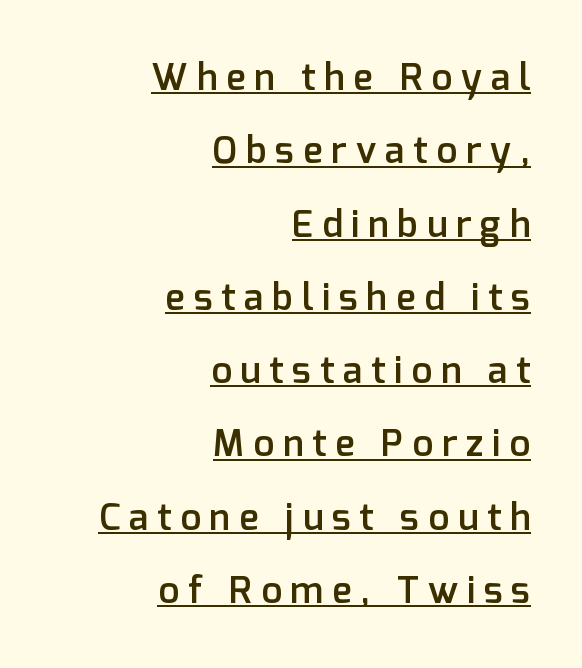
{"serif": "no", "italic": "no", "bold": "semi", "weight": "semibold", "width": "normal", "stroke_contrast": "low", "x_height": "medium", "monospaced": "no", "underline": "yes", "align": "right", "line_spacing": "loose", "line_spacing_ratio": 1.98, "letter_spacing": "wide", "letter_spacing_em": 0.24, "glyph_px": 37}
